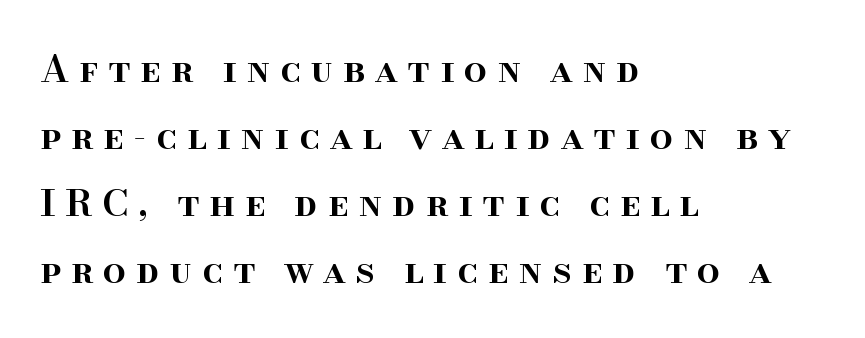
{"serif": "yes", "italic": "no", "bold": "semi", "weight": "semibold", "width": "normal", "stroke_contrast": "high", "x_height": "small", "monospaced": "no", "underline": "no", "align": "left", "line_spacing_ratio": 1.81, "letter_spacing": "wide", "letter_spacing_em": 0.26, "glyph_px": 37}
